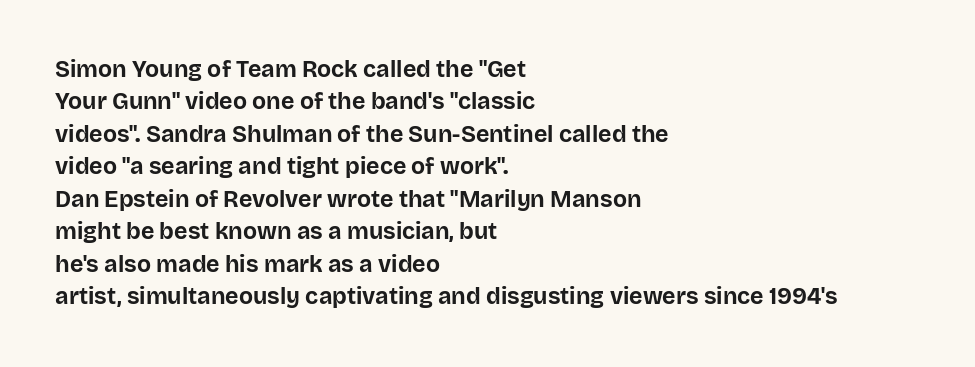
Q: Is the text bold? A: Yes.
Q: Is the text italic (slanted)? A: No, it is upright.
Q: Is the text underlined? A: No.
Q: How is the paragraph aligned? A: Left-aligned.
Q: Is the spacing between letters normal or unusually wide? A: Normal.
Q: Is the spacing between lines tight, normal or loose? A: Normal.
